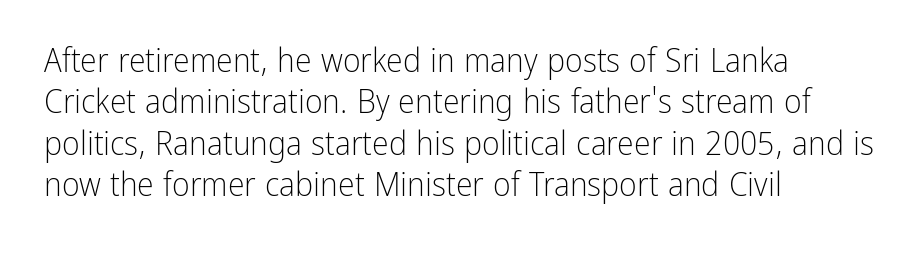
Do the letters lean? They stand straight. Is this a sans? Yes — the strokes have no serifs. Only glyphs here, with clear space below each row. Think of a printed novel: that variable character pitch is what you see here. A quiet, ordinary-to-light weight characterises the typeface. The passage is arranged the way most books set body copy — flush left.
